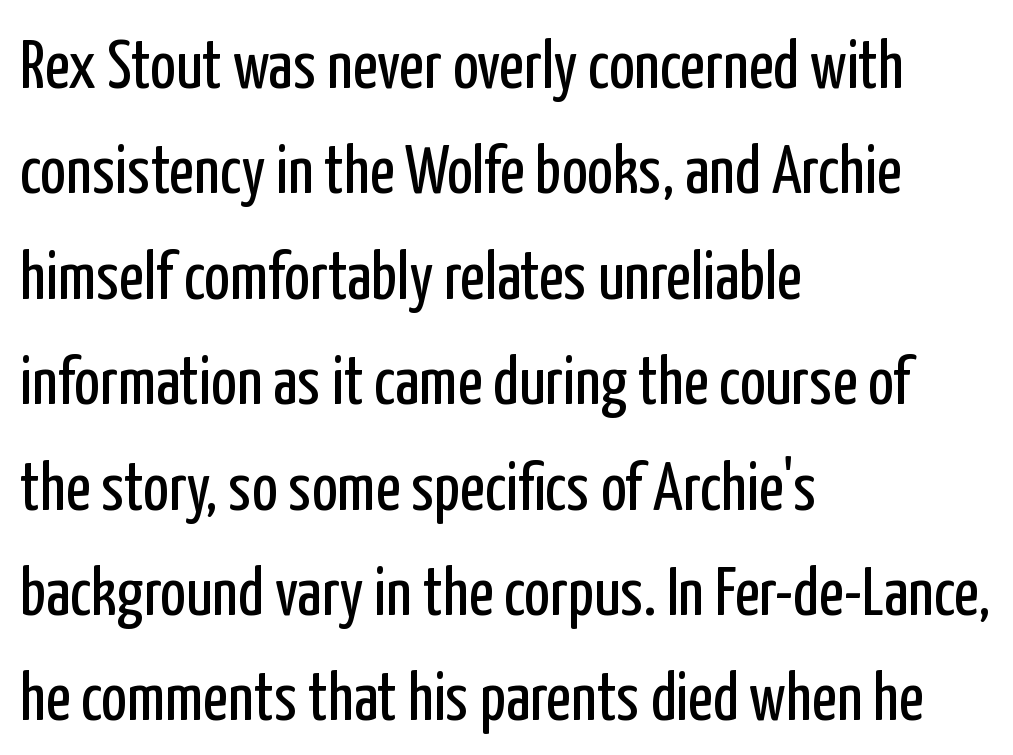
{"serif": "no", "italic": "no", "bold": "no", "weight": "regular", "width": "condensed", "stroke_contrast": "low", "x_height": "medium", "monospaced": "no", "underline": "no", "align": "left", "line_spacing": "normal", "line_spacing_ratio": 1.55, "letter_spacing": "normal", "letter_spacing_em": 0.0, "glyph_px": 68}
